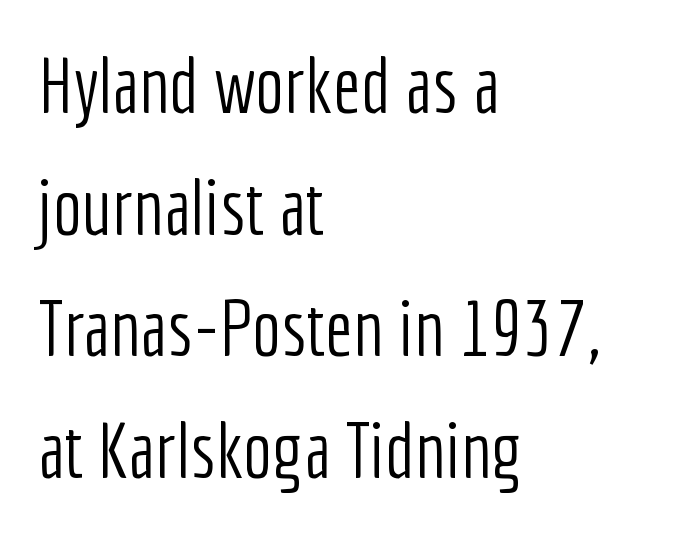
The image shows 78 px light, condensed sans-serif type, upright; set left-aligned, normal line spacing (1.56x), normal letter spacing, not underlined; low stroke contrast and a medium x-height.
